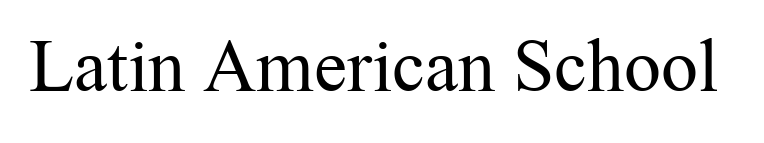
Q: Is the text bold? A: No.
Q: Is the text italic (slanted)? A: No, it is upright.
Q: Is the typeface a serif or a sans-serif typeface? A: Serif.
Q: Is the text underlined? A: No.
Q: Is the spacing between letters normal or unusually wide? A: Normal.
Q: Width (condensed, normal, or wide)? A: Normal.
Q: Stroke contrast? A: Medium.
Q: x-height? A: Medium.
Q: Monospaced? A: No.
